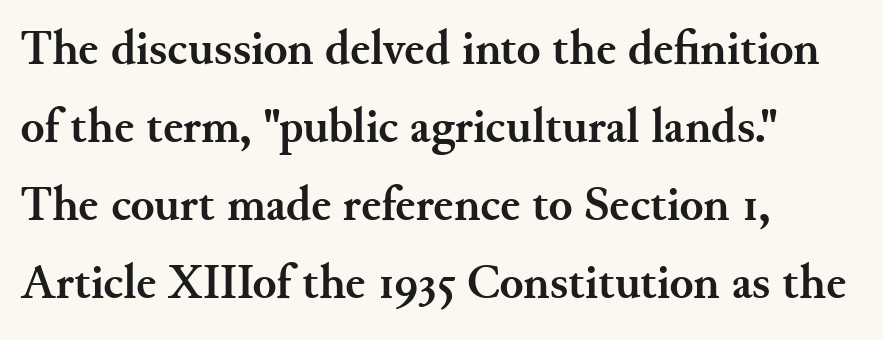
Q: Is the text bold? A: Yes.
Q: Is the text italic (slanted)? A: No, it is upright.
Q: Is the typeface a serif or a sans-serif typeface? A: Serif.
Q: Is the text underlined? A: No.
Q: How is the paragraph aligned? A: Left-aligned.
Q: Is the spacing between letters normal or unusually wide? A: Normal.
Q: Is the spacing between lines tight, normal or loose? A: Normal.
Q: Width (condensed, normal, or wide)? A: Normal.
Q: Stroke contrast? A: Medium.
Q: x-height? A: Small.
Q: Monospaced? A: No.
